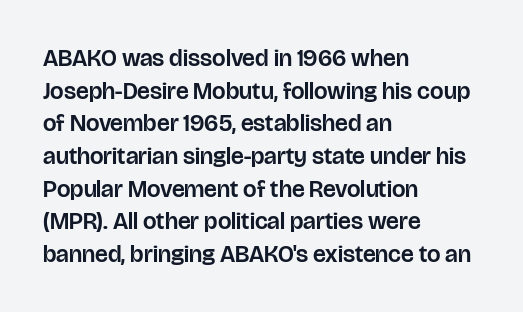
The vertical gap from one line to the next is medium. The rendering keeps characters at their native spacing. The axis of the letterforms is exactly vertical. Bare-footed words on every line. In CSS terms this would be text-align: left.
